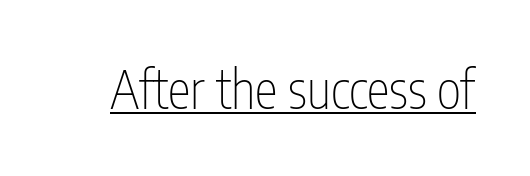
{"serif": "no", "italic": "no", "bold": "no", "weight": "thin", "width": "condensed", "stroke_contrast": "low", "x_height": "medium", "monospaced": "no", "underline": "yes", "letter_spacing": "normal", "letter_spacing_em": 0.0, "glyph_px": 52}
